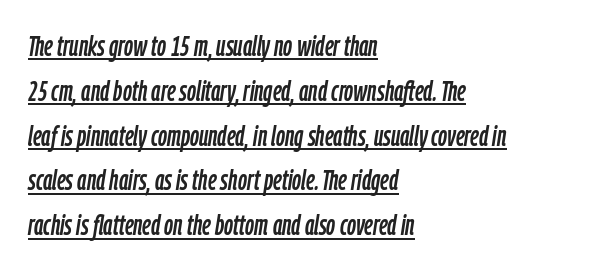
{"italic": "yes", "lean": "right", "slant_degrees": 9, "width": "condensed", "stroke_contrast": "low", "x_height": "medium", "monospaced": "no", "underline": "yes", "align": "left", "line_spacing": "normal", "line_spacing_ratio": 1.6, "letter_spacing": "normal", "letter_spacing_em": 0.0, "glyph_px": 28}
